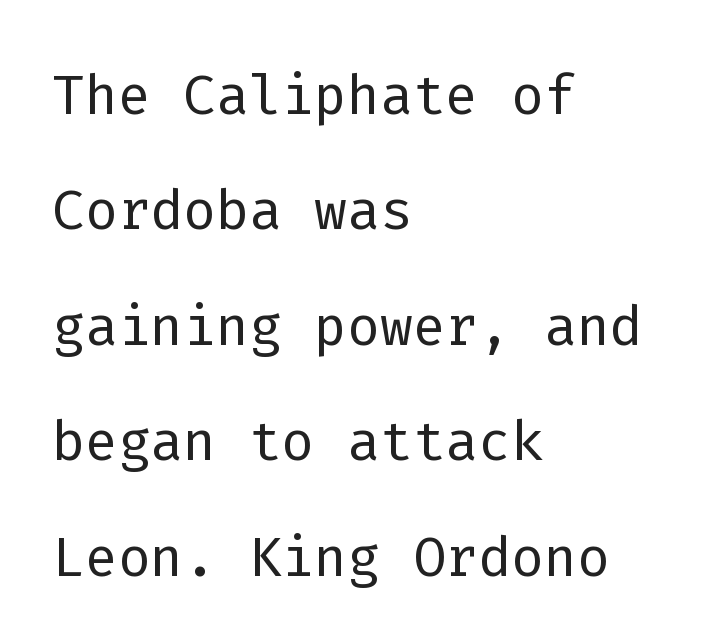
The image shows 77 px light sans-serif type, upright, monospaced; set left-aligned, normal line spacing (1.5x), normal letter spacing, not underlined; low stroke contrast and a medium x-height.
